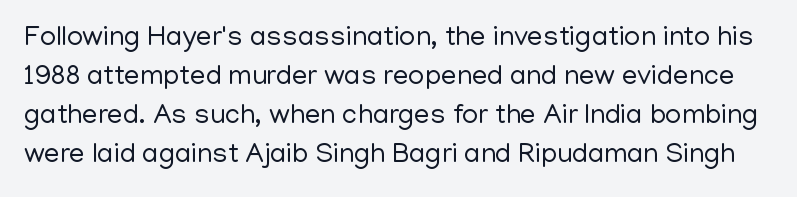
Q: Is the text bold? A: No.
Q: Is the text italic (slanted)? A: No, it is upright.
Q: Is the typeface a serif or a sans-serif typeface? A: Sans-serif.
Q: Is the text underlined? A: No.
Q: Is the spacing between letters normal or unusually wide? A: Normal.
Q: Is the spacing between lines tight, normal or loose? A: Normal.
Q: Width (condensed, normal, or wide)? A: Normal.
Q: Stroke contrast? A: Low.
Q: x-height? A: Medium.
Q: Monospaced? A: No.
